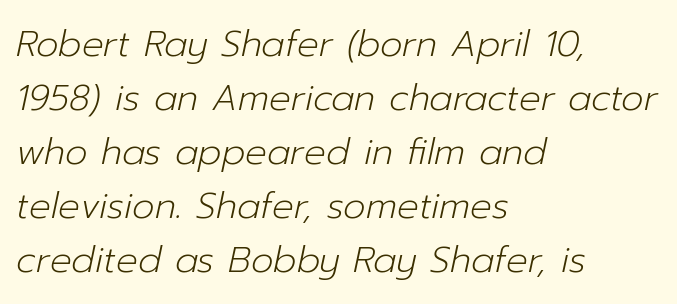
The image shows 36 px light type, italic (leaning right); set left-aligned, normal line spacing (1.5x), normal letter spacing, not underlined; low stroke contrast and a medium x-height.
